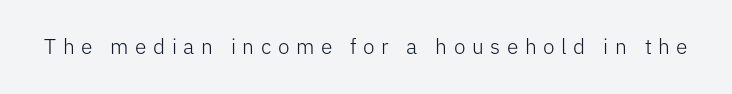
The image shows 21 px text type, upright; set unusually wide letter spacing (+0.31 em), not underlined.
